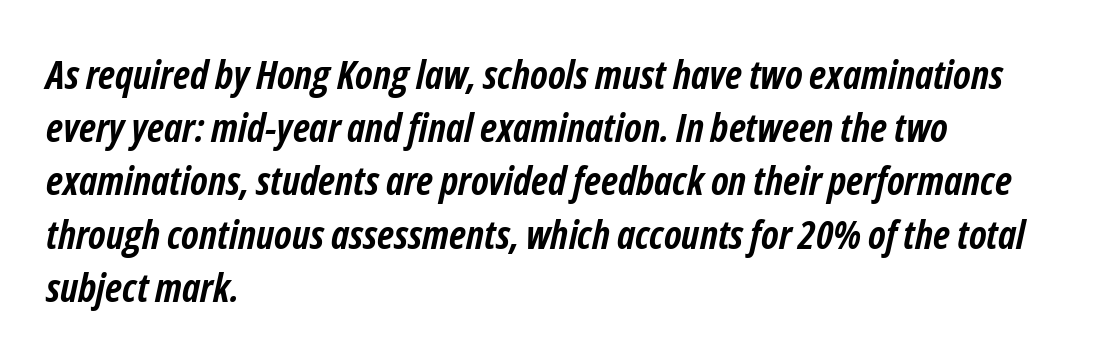
Q: Is the text bold? A: Yes.
Q: Is the text italic (slanted)? A: Yes, it leans right by about 12 degrees.
Q: Is the text underlined? A: No.
Q: How is the paragraph aligned? A: Left-aligned.
Q: Is the spacing between letters normal or unusually wide? A: Normal.
Q: Is the spacing between lines tight, normal or loose? A: Normal.
Q: Width (condensed, normal, or wide)? A: Condensed.
Q: Stroke contrast? A: Low.
Q: x-height? A: Medium.
Q: Monospaced? A: No.
